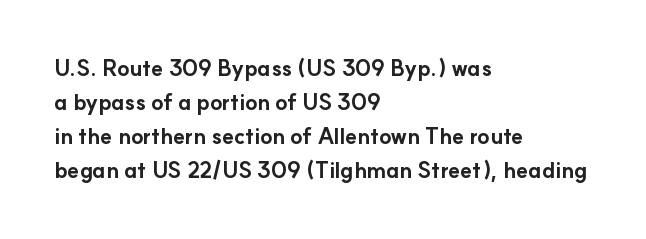
Q: Is the text bold? A: Yes.
Q: Is the text italic (slanted)? A: No, it is upright.
Q: Is the text underlined? A: No.
Q: How is the paragraph aligned? A: Left-aligned.
Q: Is the spacing between letters normal or unusually wide? A: Normal.
Q: Is the spacing between lines tight, normal or loose? A: Normal.
